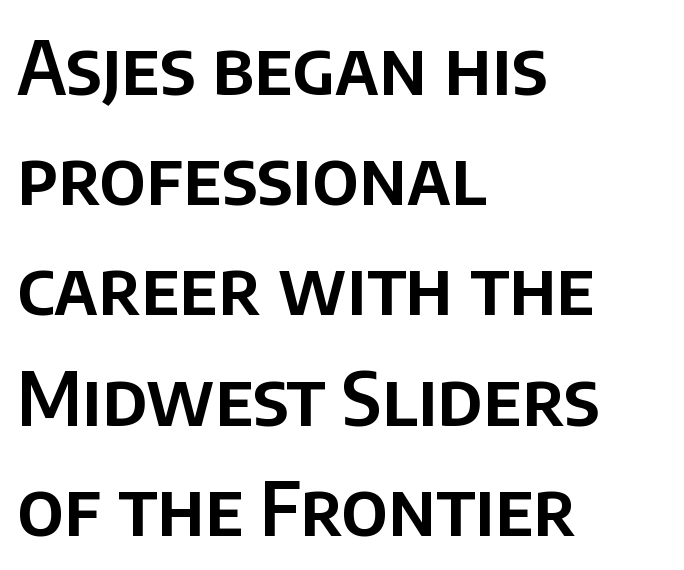
The image shows 75 px sans-serif type, upright; set left-aligned, normal line spacing (1.47x), normal letter spacing, not underlined; low stroke contrast and a large x-height.
